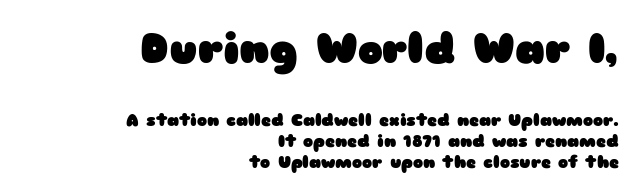
The image shows 42 px heavy, wide sans-serif type, upright; set right-aligned, normal line spacing (1.26x), normal letter spacing, not underlined; the first (top) block is 2.47x larger; low stroke contrast and a medium x-height.
